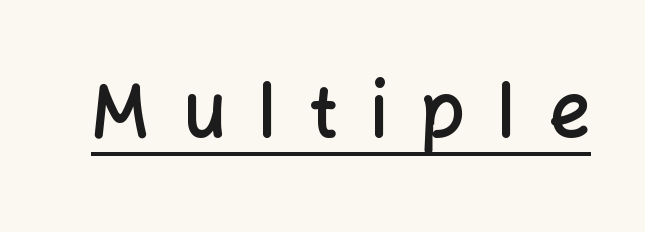
Q: Is the text bold? A: Semi-bold.
Q: Is the text italic (slanted)? A: No, it is upright.
Q: Is the typeface a serif or a sans-serif typeface? A: Sans-serif.
Q: Is the text underlined? A: Yes.
Q: Is the spacing between letters normal or unusually wide? A: Unusually wide.
Q: Width (condensed, normal, or wide)? A: Normal.
Q: Stroke contrast? A: Low.
Q: x-height? A: Medium.
Q: Monospaced? A: No.
